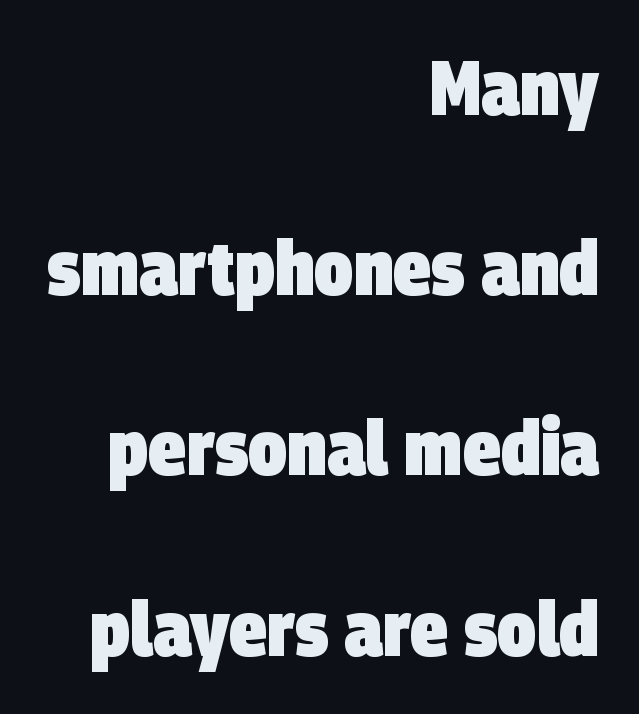
A full-strength bold gives these letters their thick strokes. The passage shown is not underscored anywhere. The letters advance in unequal steps, a hallmark of proportional type. This rendering leaves character spacing at its baseline value.
